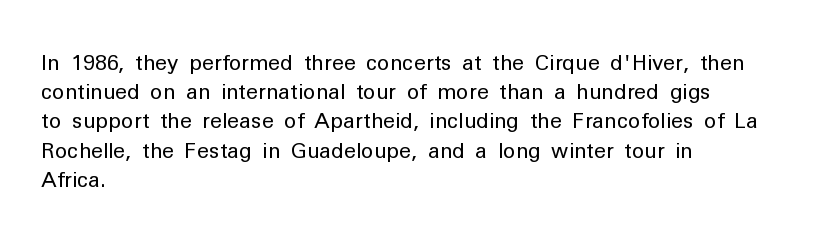
The image shows 21 px text type, upright; set left-aligned, normal line spacing (1.39x), normal letter spacing, not underlined.
